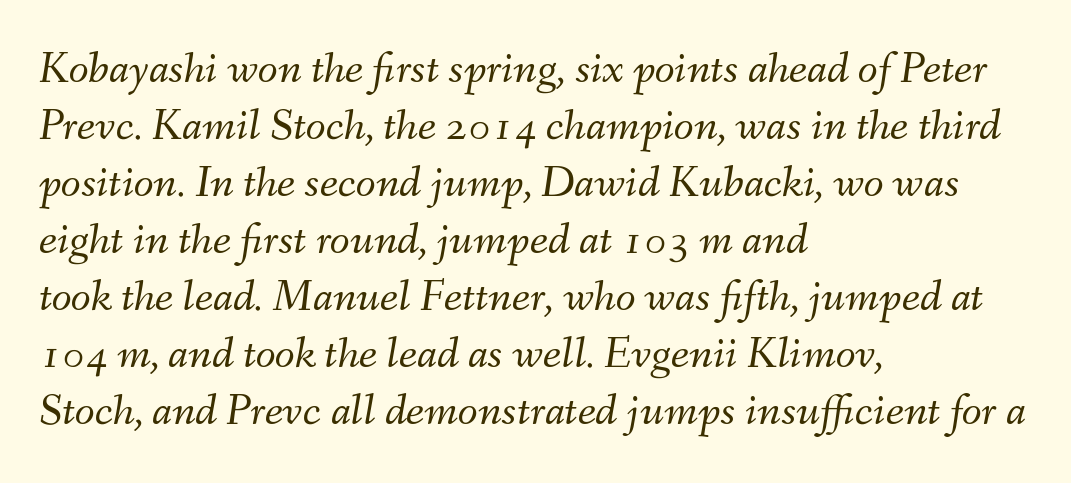
Check under the words: just untouched page. These lines keep a tight, regular rhythm from letter to letter. This sample has the flowing, uneven cadence of proportional lettering. The setting favours the left margin, as ordinary paragraphs usually do. Notice how the stems are inclined rather than vertical — that's the hallmark of italics. Stem width sits at or under what a default text font uses.
